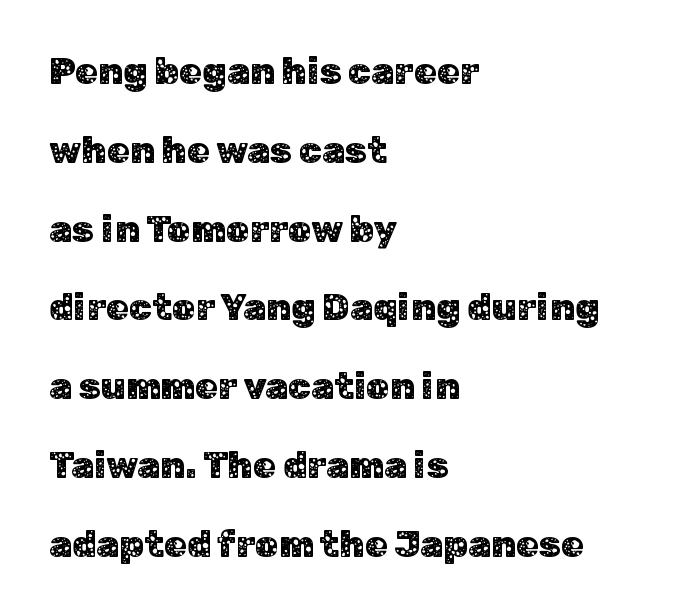
The image shows 37 px sans-serif type, upright; set left-aligned, loose line spacing (2.13x), normal letter spacing, not underlined; low stroke contrast and a medium x-height.
